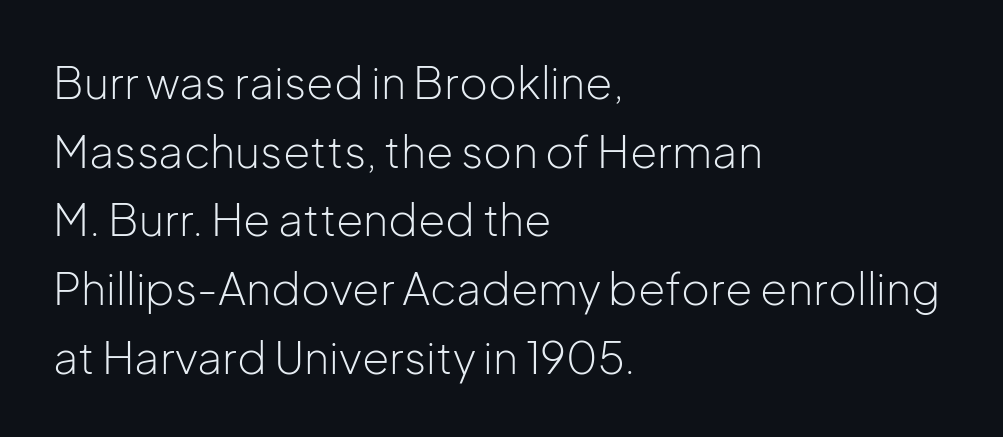
What's the leading like? Ordinary, nothing unusual. This sample has the flowing, uneven cadence of proportional lettering. This is the regular roman posture of the typeface. A typesetter would call this zero additional tracking. A quiet, ordinary-to-light weight characterises the typeface. Horizontally, the lines are justified to the leading edge only.
